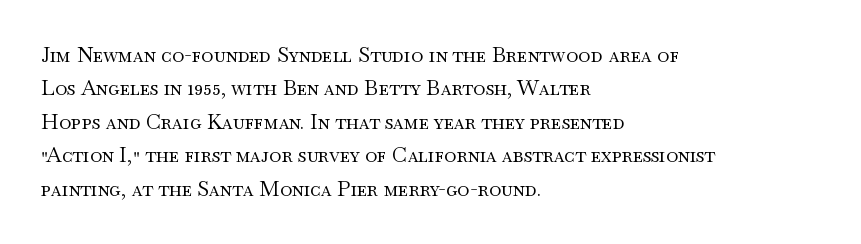
Q: Is the text bold? A: No.
Q: Is the text italic (slanted)? A: No, it is upright.
Q: Is the text underlined? A: No.
Q: How is the paragraph aligned? A: Left-aligned.
Q: Is the spacing between letters normal or unusually wide? A: Normal.
Q: Is the spacing between lines tight, normal or loose? A: Normal.
